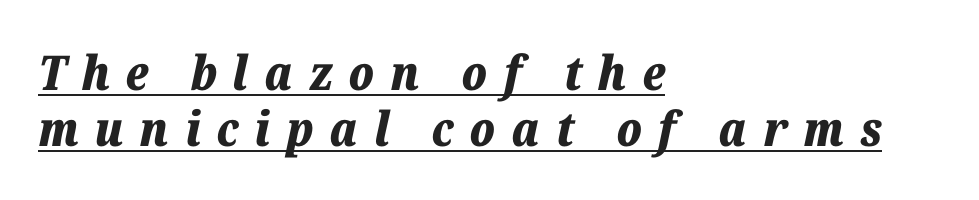
This rendering uses left alignment, leaving the right contour irregular. The lettering tilts uniformly, giving the passage an italic look. The passage shown has open, widely tracked lettering throughout. Looks like regular typesetting: each glyph gets only the width it needs. Compared with an ordinary text face, these strokes are far heavier — a full bold.
